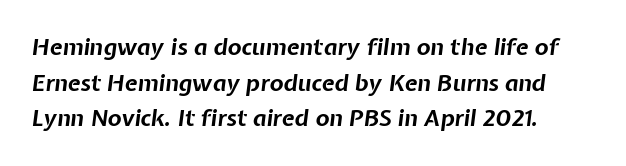
Q: Is the text bold? A: Yes.
Q: Is the text italic (slanted)? A: Yes, it leans right by about 7 degrees.
Q: Is the text underlined? A: No.
Q: How is the paragraph aligned? A: Left-aligned.
Q: Is the spacing between letters normal or unusually wide? A: Normal.
Q: Is the spacing between lines tight, normal or loose? A: Normal.
